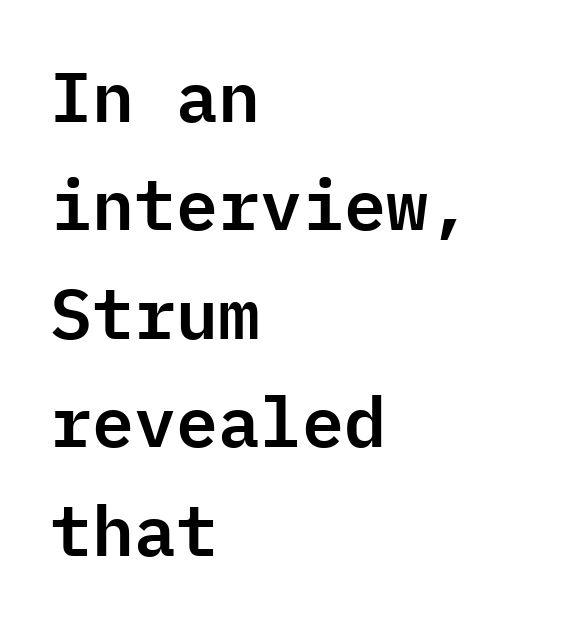
The letters stand straight up with perfectly vertical stems. The rendering uses typewriter-style spacing with identical character cells. Are there feet on the stems? There aren't — it's a sans. Line starts are locked; line ends wander.
